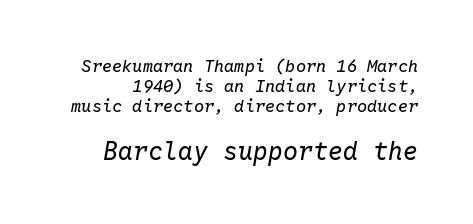
Q: Is the text bold? A: No.
Q: Is the text italic (slanted)? A: Yes, it leans right by about 10 degrees.
Q: Is the text underlined? A: No.
Q: Is the spacing between letters normal or unusually wide? A: Normal.
Q: Which block of text is set in a larger size, the first (top) or the second (bottom)? A: The second (bottom) one.
